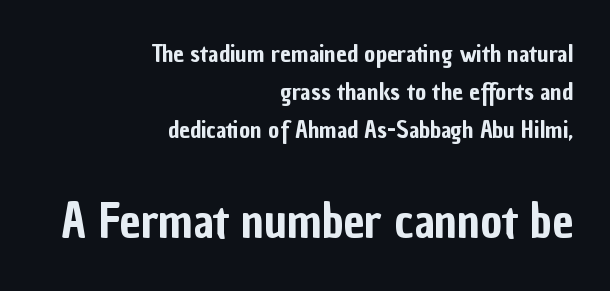
Nope, no serifs anywhere on these letters. The passage is arranged like a letterhead date or caption credit — flush right. Block two is the big one; block one sits smaller above it. This sample uses an upright cut, with every glyph sitting square on the baseline.
